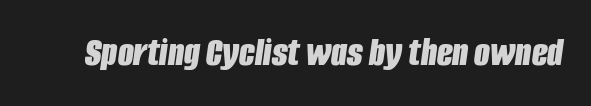
{"italic": "yes", "lean": "right", "slant_degrees": 8, "bold": "yes", "weight": "bold", "width": "condensed", "stroke_contrast": "low", "x_height": "large", "monospaced": "no", "underline": "no", "letter_spacing": "normal", "letter_spacing_em": 0.0, "glyph_px": 41}
